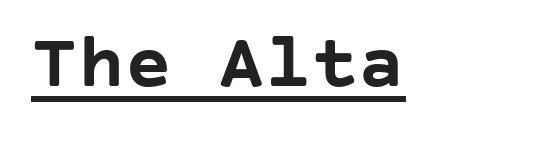
The image shows 78 px semibold sans-serif type, upright; set normal letter spacing, underlined; low stroke contrast and a large x-height.
